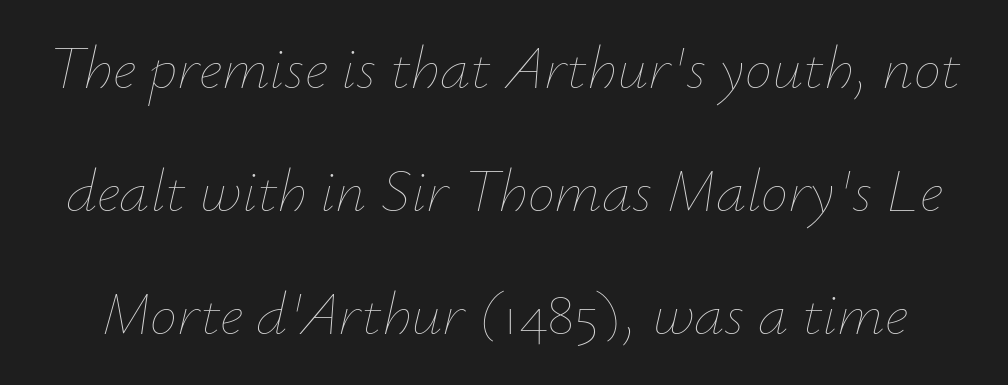
{"italic": "yes", "lean": "right", "slant_degrees": 12, "bold": "no", "weight": "thin", "width": "normal", "stroke_contrast": "low", "x_height": "small", "monospaced": "no", "underline": "no", "line_spacing": "loose", "line_spacing_ratio": 2.02, "letter_spacing": "normal", "letter_spacing_em": 0.0, "glyph_px": 61}
